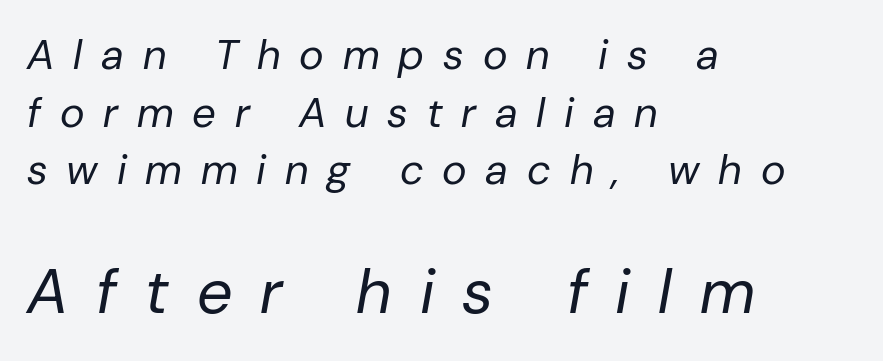
The image shows 63 px regular-weight type, italic (leaning right); set left-aligned, normal line spacing (1.37x), unusually wide letter spacing (+0.45 em), not underlined; the second (bottom) block is 1.5x larger; low stroke contrast and a medium x-height.
